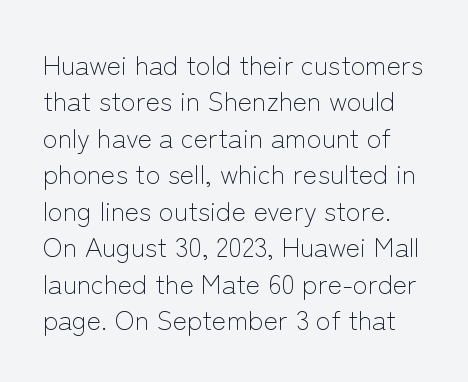
The zone under the glyphs is completely vacant. These lines keep a tight, regular rhythm from letter to letter. Counters stay open thanks to moderate or lighter strokes. Evenly set lines give the paragraph a standard silhouette. It's the straight-up-and-down kind of type.
